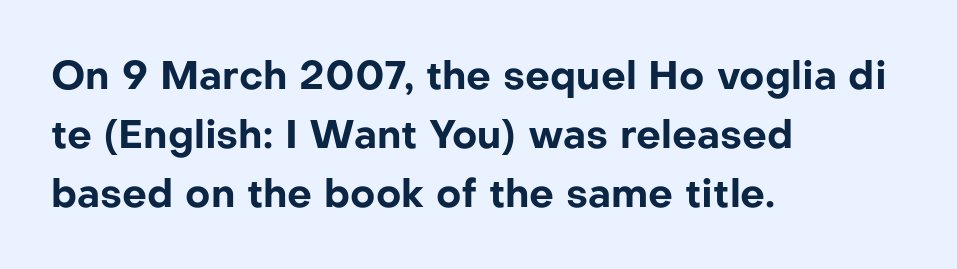
The image shows 39 px bold sans-serif type, upright; set left-aligned, normal line spacing (1.51x), normal letter spacing, not underlined; low stroke contrast and a medium x-height.
